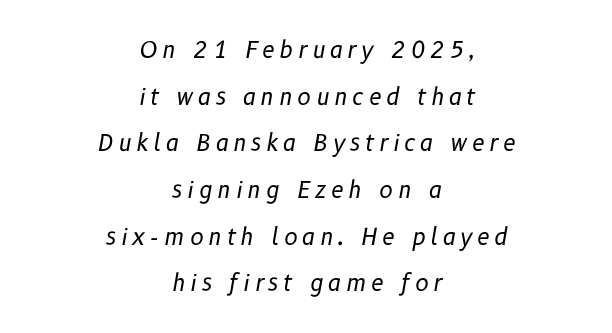
{"italic": "yes", "lean": "right", "slant_degrees": 10, "bold": "no", "underline": "no", "align": "center", "line_spacing": "loose", "line_spacing_ratio": 2.03, "letter_spacing": "wide", "letter_spacing_em": 0.2, "glyph_px": 23}
